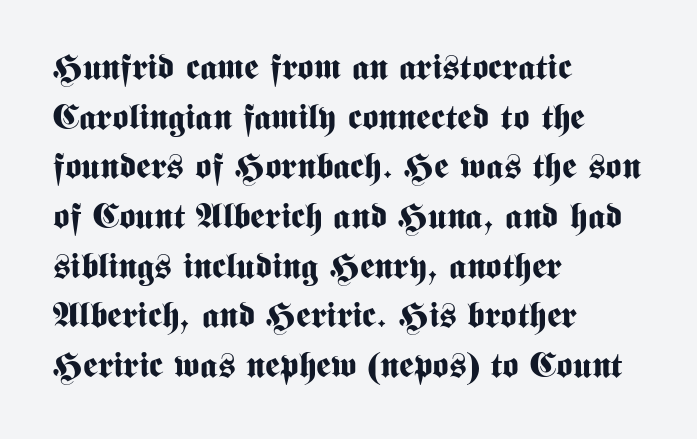
The image shows 35 px bold, condensed sans-serif type, upright; set left-aligned, normal line spacing (1.42x), normal letter spacing, not underlined; medium stroke contrast and a medium x-height.
